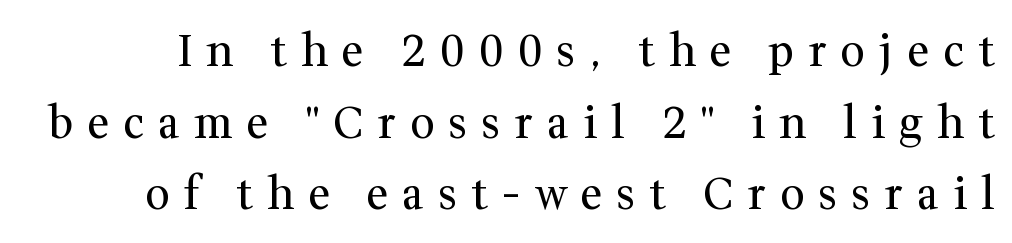
The image shows 44 px regular-weight serif type, upright; set normal line spacing (1.63x), unusually wide letter spacing (+0.31 em), not underlined; medium stroke contrast and a medium x-height.
